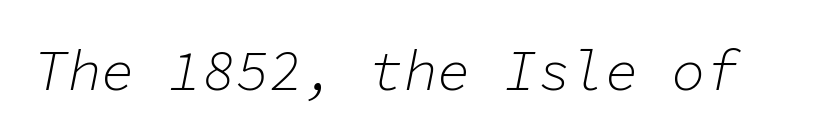
Q: Is the text bold? A: No.
Q: Is the text italic (slanted)? A: Yes, it leans right by about 11 degrees.
Q: Is the text underlined? A: No.
Q: Is the spacing between letters normal or unusually wide? A: Normal.
Q: Width (condensed, normal, or wide)? A: Normal.
Q: Stroke contrast? A: Low.
Q: x-height? A: Medium.
Q: Monospaced? A: Yes.
